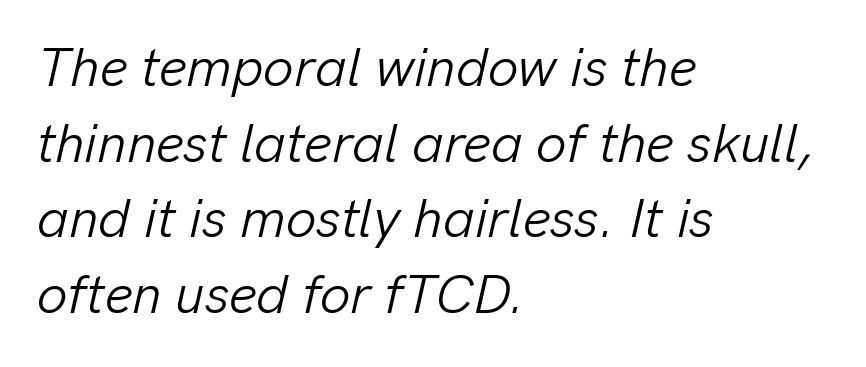
The image shows 54 px light type, italic (leaning right); set left-aligned, normal line spacing (1.4x), normal letter spacing, not underlined; low stroke contrast and a medium x-height.
